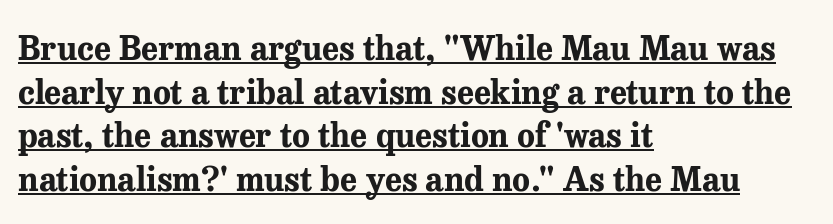
The lettering stays uniformly vertical, giving the passage a roman look. One glance says typical: line gaps are just what's usual. Honestly, the underline is the first thing you notice here. Spacing between characters is what you'd get straight out of the box. The characters display serif detailing at their extremities.
